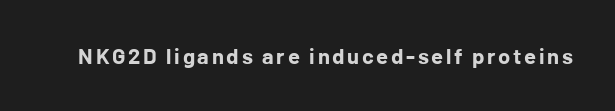
The image shows 22 px bold type, upright; set not underlined.
